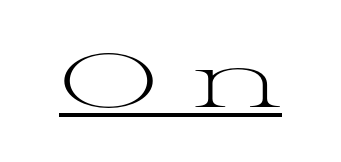
The image shows 75 px light, wide serif type, upright; set unusually wide letter spacing (+0.47 em), underlined; medium stroke contrast and a medium x-height.
